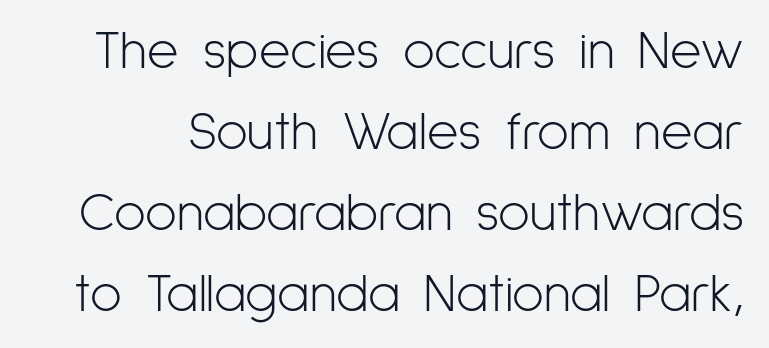
Every character sits straight up, as roman type does. Only glyphs here, with clear space below each row. Font category for this specimen: sans-serif. Think of a printed novel: that variable character pitch is what you see here. Each word holds together tightly as a unit, with standard inter-letter gaps. Think standard paragraph weight, or any step lighter than that.
